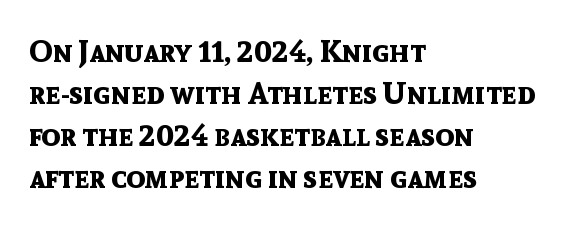
The image shows 31 px bold sans-serif type, upright; set left-aligned, normal line spacing (1.36x), normal letter spacing, not underlined; a medium x-height.
